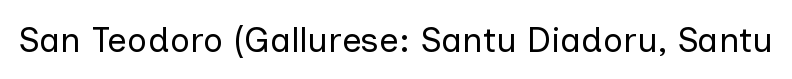
Default kerning and tracking; the words read as compact shapes. The typeface has the unassuming heft of standard copy or less. If you drew a line through each stem, it would be perfectly vertical. The rendering uses natural spacing where letterforms have individual widths.
